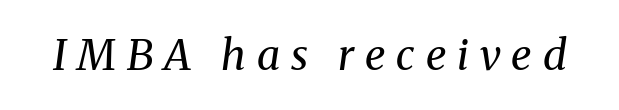
The image shows 42 px regular-weight serif type, italic (leaning right); set unusually wide letter spacing (+0.26 em), not underlined; medium stroke contrast and a medium x-height.
